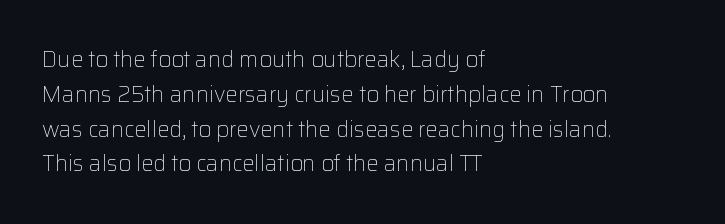
{"italic": "no", "bold": "no", "underline": "no", "align": "left", "line_spacing": "normal", "line_spacing_ratio": 1.58, "letter_spacing": "normal", "letter_spacing_em": 0.0, "glyph_px": 22}
